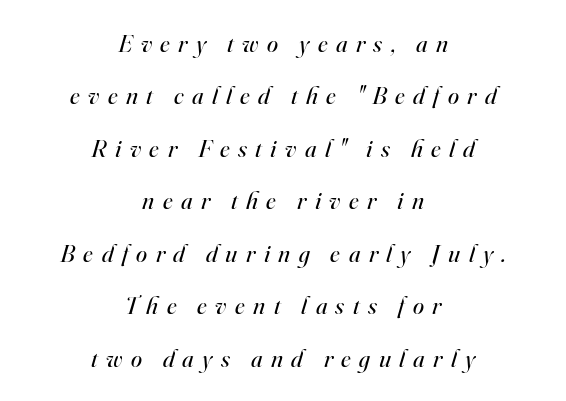
{"italic": "yes", "lean": "right", "slant_degrees": 16, "bold": "no", "underline": "no", "align": "center", "line_spacing": "loose", "line_spacing_ratio": 2.1, "letter_spacing": "wide", "letter_spacing_em": 0.34, "glyph_px": 25}
